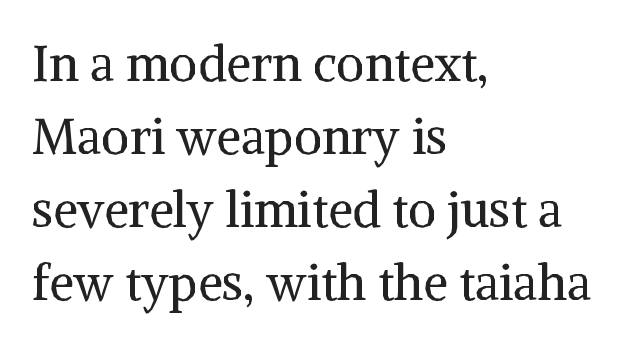
Q: Is the text bold? A: No.
Q: Is the text italic (slanted)? A: No, it is upright.
Q: Is the typeface a serif or a sans-serif typeface? A: Serif.
Q: Is the text underlined? A: No.
Q: How is the paragraph aligned? A: Left-aligned.
Q: Is the spacing between letters normal or unusually wide? A: Normal.
Q: Is the spacing between lines tight, normal or loose? A: Normal.
Q: Width (condensed, normal, or wide)? A: Normal.
Q: Stroke contrast? A: Medium.
Q: x-height? A: Medium.
Q: Monospaced? A: No.
